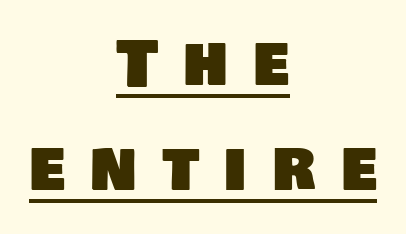
Q: Is the typeface a serif or a sans-serif typeface? A: Sans-serif.
Q: Is the text underlined? A: Yes.
Q: How is the paragraph aligned? A: Centered.
Q: Is the spacing between letters normal or unusually wide? A: Unusually wide.
Q: Is the spacing between lines tight, normal or loose? A: Normal.
Q: Width (condensed, normal, or wide)? A: Normal.
Q: Stroke contrast? A: Low.
Q: x-height? A: Large.
Q: Monospaced? A: No.
